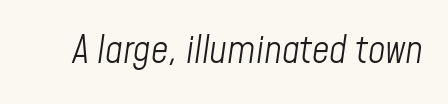
Q: Is the text bold? A: No.
Q: Is the text italic (slanted)? A: Yes, it leans right by about 8 degrees.
Q: Is the text underlined? A: No.
Q: Is the spacing between letters normal or unusually wide? A: Normal.
Q: Width (condensed, normal, or wide)? A: Condensed.
Q: Stroke contrast? A: Low.
Q: x-height? A: Medium.
Q: Monospaced? A: No.
